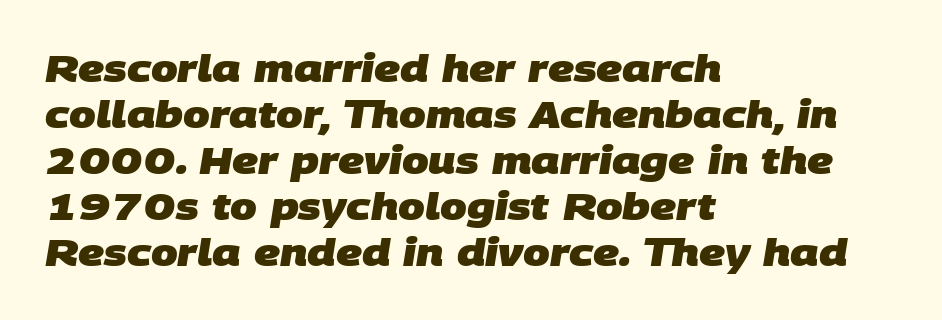
The image shows 38 px heavy sans-serif type; set left-aligned, line spacing 1.21x, normal letter spacing, not underlined; low stroke contrast and a large x-height.
